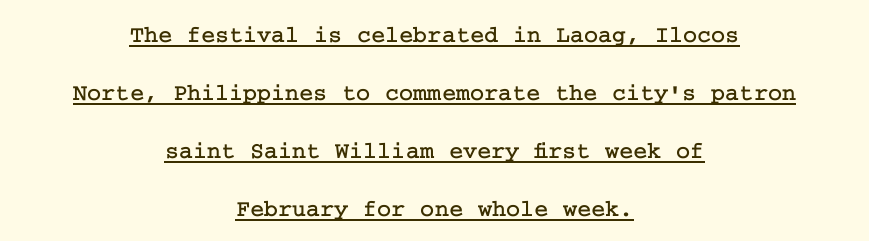
{"italic": "no", "underline": "yes", "align": "center", "line_spacing": "loose", "line_spacing_ratio": 2.42, "letter_spacing": "normal", "letter_spacing_em": 0.0, "glyph_px": 24}
